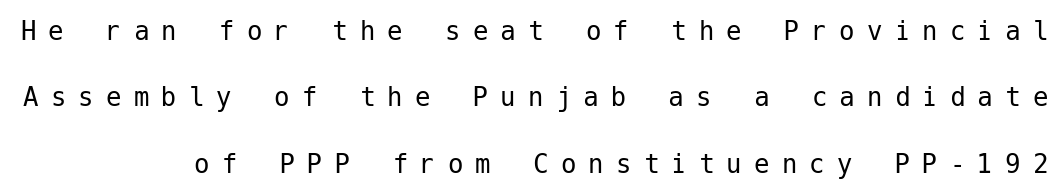
The image shows 31 px regular-weight sans-serif type, upright; set loose line spacing (2.14x), unusually wide letter spacing (+0.39 em), not underlined; low stroke contrast and a medium x-height.
